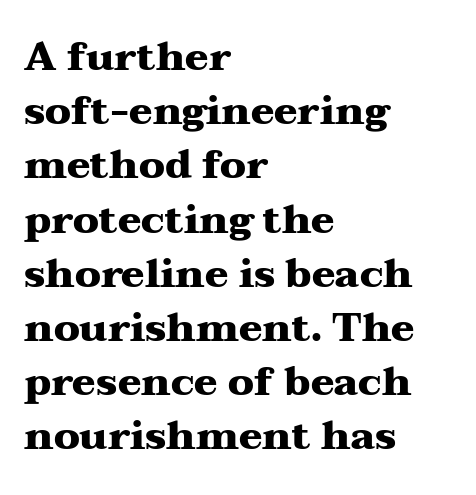
The letters advance in unequal steps, a hallmark of proportional type. I'd describe the lettering as bold — thick and assertive. How are the letters spaced? Ordinarily, with no added tracking. The lettering holds an erect, upright posture throughout.
